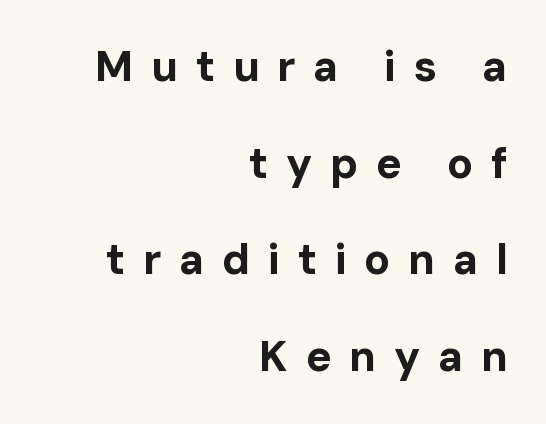
{"serif": "no", "italic": "no", "bold": "yes", "weight": "bold", "width": "normal", "stroke_contrast": "low", "x_height": "medium", "monospaced": "no", "underline": "no", "align": "right", "line_spacing": "loose", "line_spacing_ratio": 2.25, "letter_spacing": "wide", "letter_spacing_em": 0.41, "glyph_px": 43}
